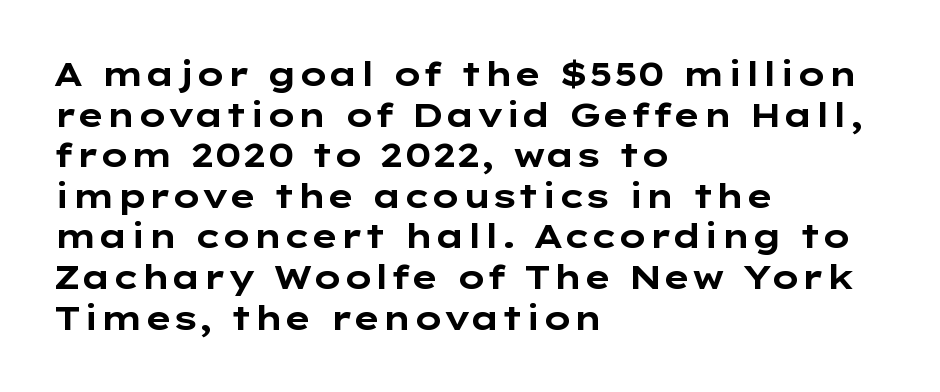
The horizontal fit of the characters is conventional and even. A typesetter would call this proportional, since set widths differ per character. Check under the words: just untouched page. Is the block centered? No — it sits flush against the left margin.
